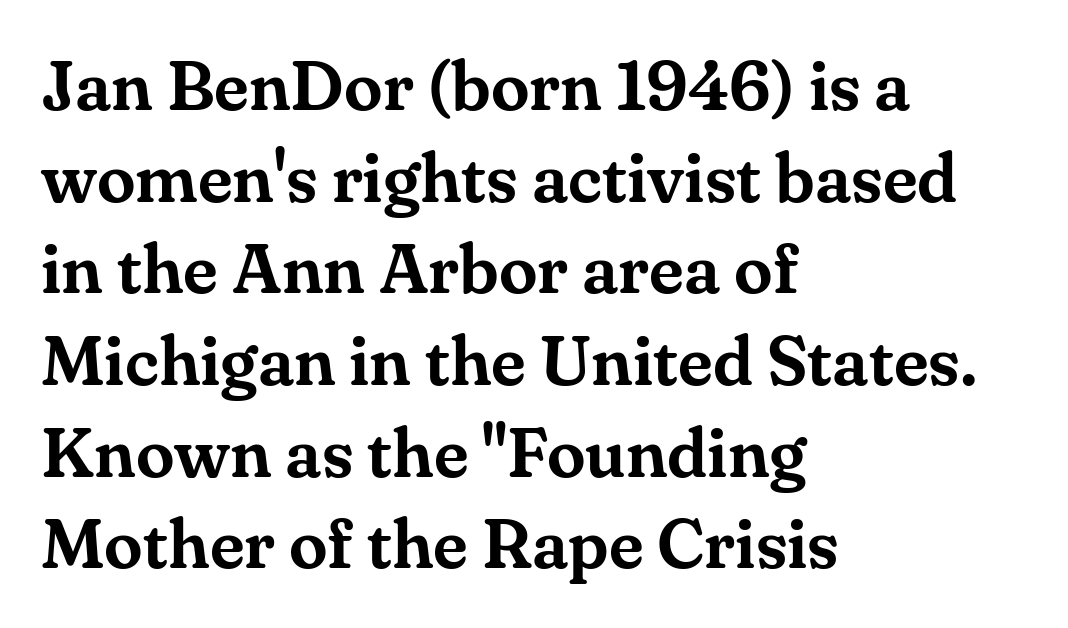
{"serif": "yes", "italic": "no", "width": "normal", "stroke_contrast": "medium", "x_height": "small", "monospaced": "no", "underline": "no", "align": "left", "line_spacing": "normal", "line_spacing_ratio": 1.31, "letter_spacing": "normal", "letter_spacing_em": 0.0, "glyph_px": 70}
